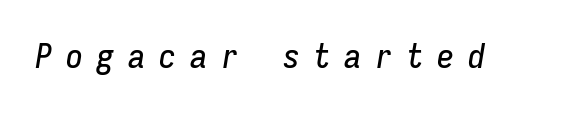
The image shows 34 px condensed type, italic (leaning right), monospaced; set unusually wide letter spacing (+0.41 em), not underlined; low stroke contrast and a medium x-height.
